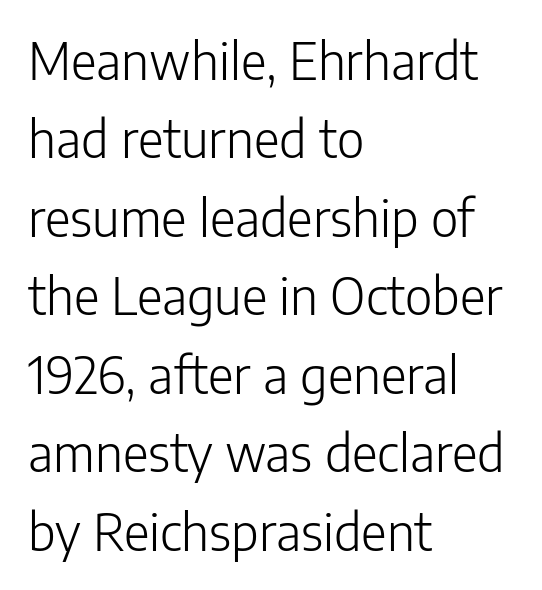
Does extra space separate the letters? No, they use regular spacing. The strokes are not fattened; the text isn't bold. Upright lettering throughout. You could not count columns in this text — the font is proportionally spaced.
